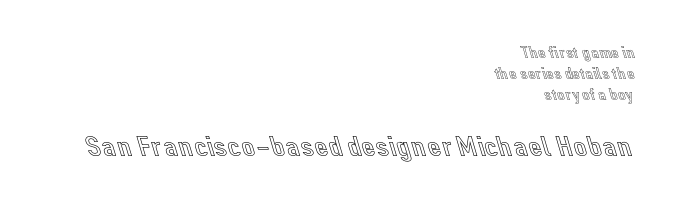
Q: Is the text italic (slanted)? A: Yes.
Q: Is the text underlined? A: No.
Q: How is the paragraph aligned? A: Right-aligned.
Q: Is the spacing between letters normal or unusually wide? A: Normal.
Q: Is the spacing between lines tight, normal or loose? A: Normal.
Q: Which block of text is set in a larger size, the first (top) or the second (bottom)? A: The second (bottom) one.
Q: Width (condensed, normal, or wide)? A: Normal.
Q: x-height? A: Medium.
Q: Monospaced? A: No.
